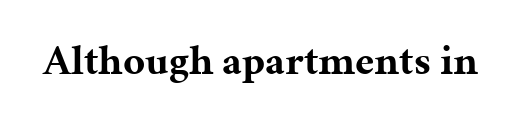
{"serif": "yes", "italic": "no", "bold": "yes", "weight": "bold", "width": "normal", "stroke_contrast": "medium", "x_height": "medium", "monospaced": "no", "underline": "no", "letter_spacing": "normal", "letter_spacing_em": 0.0, "glyph_px": 42}
